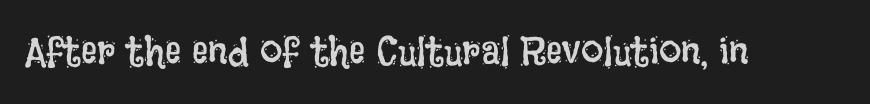
Q: Is the text bold? A: No.
Q: Is the text italic (slanted)? A: No, it is upright.
Q: Is the text underlined? A: No.
Q: Is the spacing between letters normal or unusually wide? A: Normal.
Q: Width (condensed, normal, or wide)? A: Condensed.
Q: Stroke contrast? A: Low.
Q: x-height? A: Large.
Q: Monospaced? A: No.
